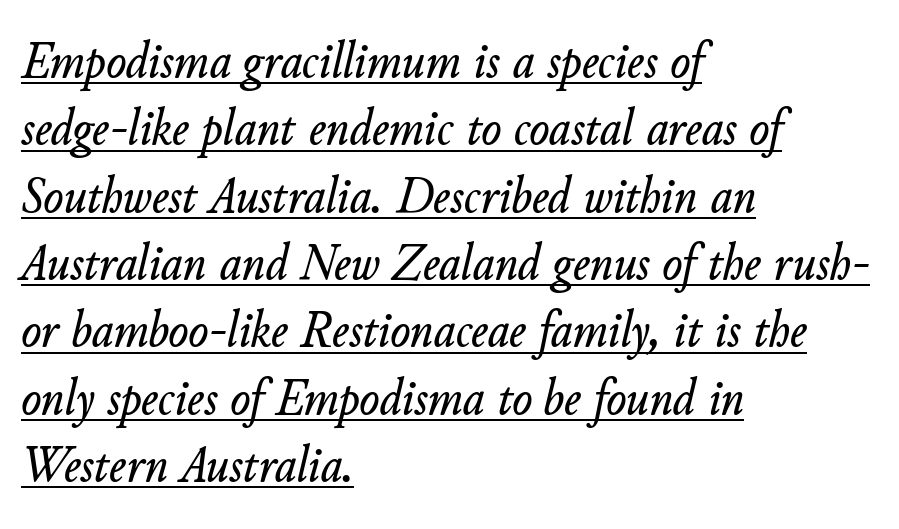
Slanted lettering throughout. The rendering uses a moderate line-height, typical for paragraphs. These lines are rendered in a variable-pitch font. Line beginnings align vertically; line endings do not.
